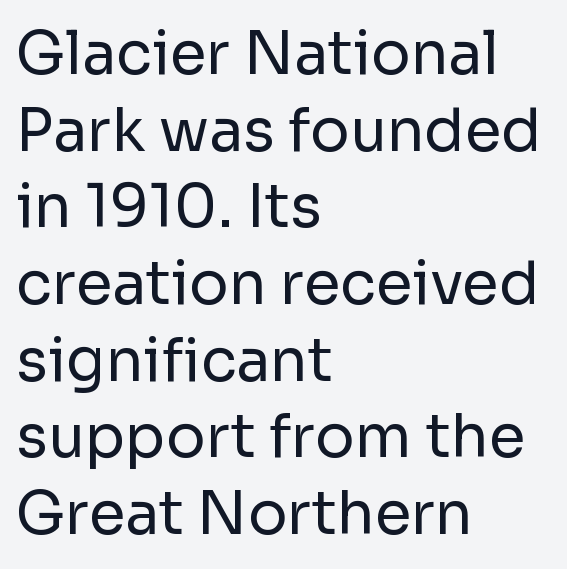
Q: Is the text bold? A: No.
Q: Is the text italic (slanted)? A: No, it is upright.
Q: Is the typeface a serif or a sans-serif typeface? A: Sans-serif.
Q: Is the text underlined? A: No.
Q: How is the paragraph aligned? A: Left-aligned.
Q: Is the spacing between letters normal or unusually wide? A: Normal.
Q: Is the spacing between lines tight, normal or loose? A: Normal.
Q: Width (condensed, normal, or wide)? A: Normal.
Q: Stroke contrast? A: Low.
Q: x-height? A: Medium.
Q: Monospaced? A: No.
